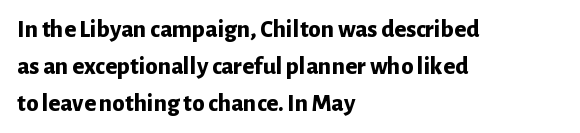
Horizontally, the lines are justified to the leading edge only. These words are printed bold, with thick strokes throughout. These lines sit exactly where default settings would place them. Every character sits straight up, as roman type does. Beneath every word, the page is bare.
